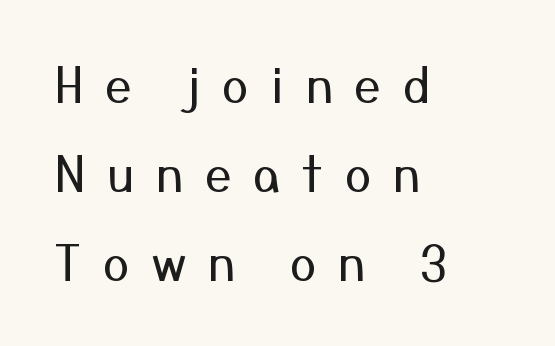
{"serif": "no", "italic": "no", "bold": "no", "weight": "regular", "width": "normal", "stroke_contrast": "medium", "x_height": "medium", "monospaced": "no", "underline": "no", "align": "left", "line_spacing_ratio": 1.85, "letter_spacing": "wide", "letter_spacing_em": 0.45, "glyph_px": 48}
